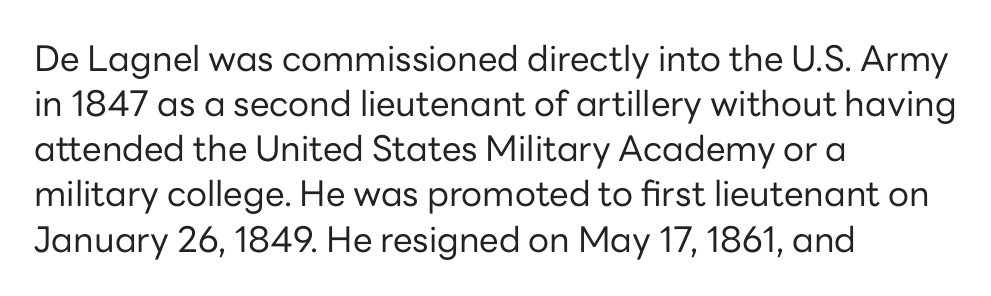
{"serif": "no", "italic": "no", "bold": "no", "weight": "regular", "width": "normal", "stroke_contrast": "low", "x_height": "medium", "monospaced": "no", "underline": "no", "align": "left", "line_spacing": "normal", "line_spacing_ratio": 1.29, "letter_spacing": "normal", "letter_spacing_em": 0.0, "glyph_px": 35}
